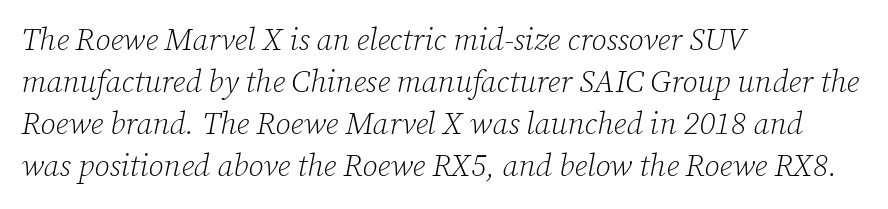
Q: Is the text bold? A: No.
Q: Is the text italic (slanted)? A: Yes, it leans right by about 12 degrees.
Q: Is the typeface a serif or a sans-serif typeface? A: Serif.
Q: Is the text underlined? A: No.
Q: How is the paragraph aligned? A: Left-aligned.
Q: Is the spacing between letters normal or unusually wide? A: Normal.
Q: Is the spacing between lines tight, normal or loose? A: Normal.
Q: Width (condensed, normal, or wide)? A: Normal.
Q: Stroke contrast? A: Low.
Q: x-height? A: Medium.
Q: Monospaced? A: No.
